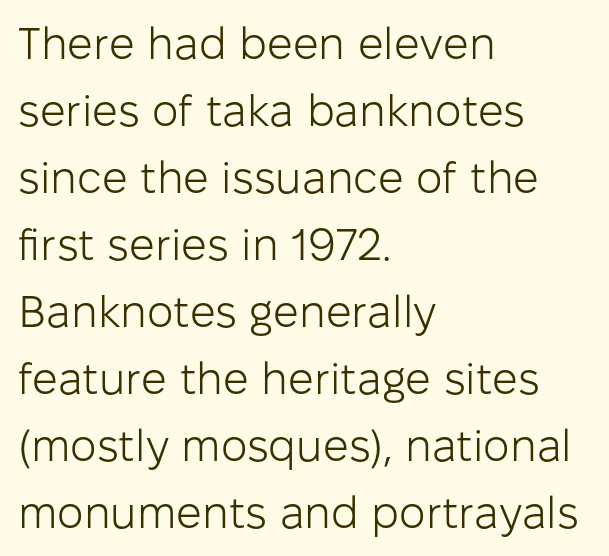
The image shows 45 px light sans-serif type, upright; set left-aligned, normal line spacing (1.49x), normal letter spacing, not underlined; low stroke contrast and a medium x-height.
